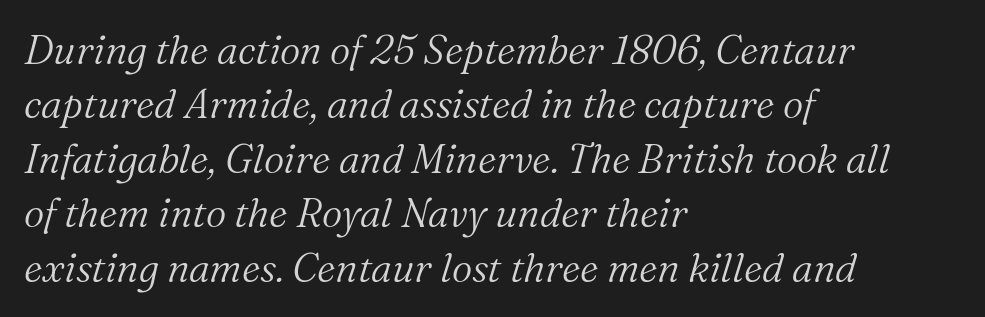
The image shows 40 px light serif type, italic (leaning right); set left-aligned, normal line spacing (1.36x), normal letter spacing, not underlined; medium stroke contrast and a medium x-height.
